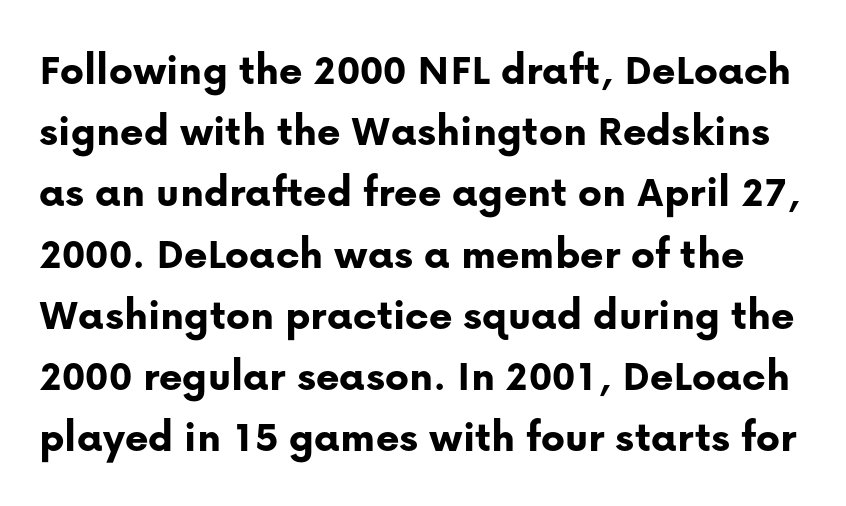
{"serif": "no", "italic": "no", "bold": "yes", "weight": "bold", "width": "normal", "stroke_contrast": "low", "x_height": "medium", "monospaced": "no", "underline": "no", "line_spacing": "normal", "line_spacing_ratio": 1.36, "letter_spacing": "normal", "letter_spacing_em": 0.0, "glyph_px": 45}
